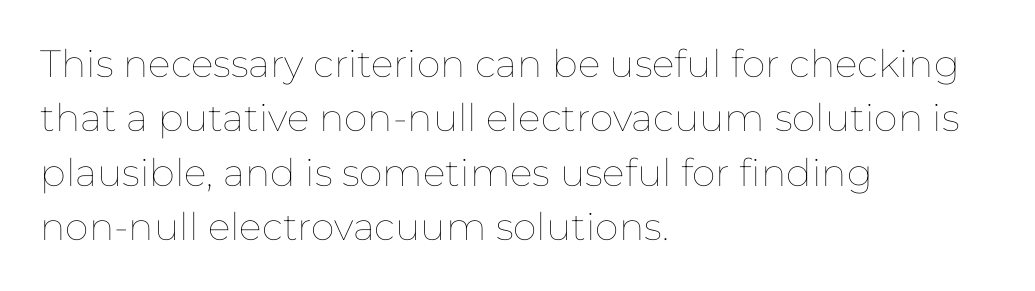
Q: Is the text bold? A: No.
Q: Is the text italic (slanted)? A: No, it is upright.
Q: Is the text underlined? A: No.
Q: How is the paragraph aligned? A: Left-aligned.
Q: Is the spacing between letters normal or unusually wide? A: Normal.
Q: Is the spacing between lines tight, normal or loose? A: Normal.
Q: Width (condensed, normal, or wide)? A: Normal.
Q: Stroke contrast? A: Low.
Q: x-height? A: Medium.
Q: Monospaced? A: No.
